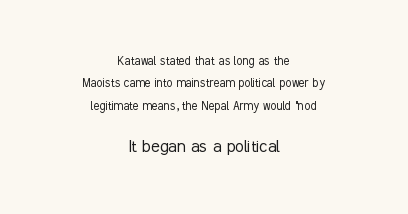
{"italic": "no", "bold": "no", "underline": "no", "align": "center", "line_spacing": "normal", "line_spacing_ratio": 1.6, "letter_spacing": "normal", "letter_spacing_em": 0.0, "larger_block": "second", "size_ratio": 1.43, "glyph_px": 20}
